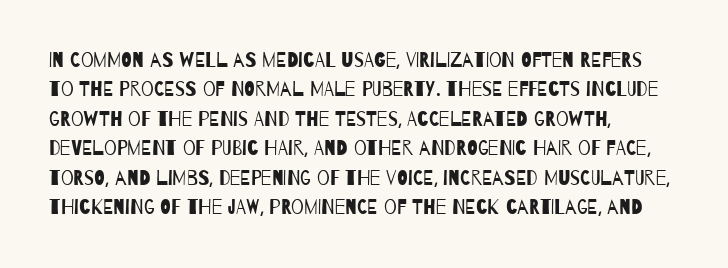
{"bold": "no", "underline": "no", "align": "left", "line_spacing": "normal", "line_spacing_ratio": 1.47, "letter_spacing": "normal", "letter_spacing_em": 0.0, "glyph_px": 20}
